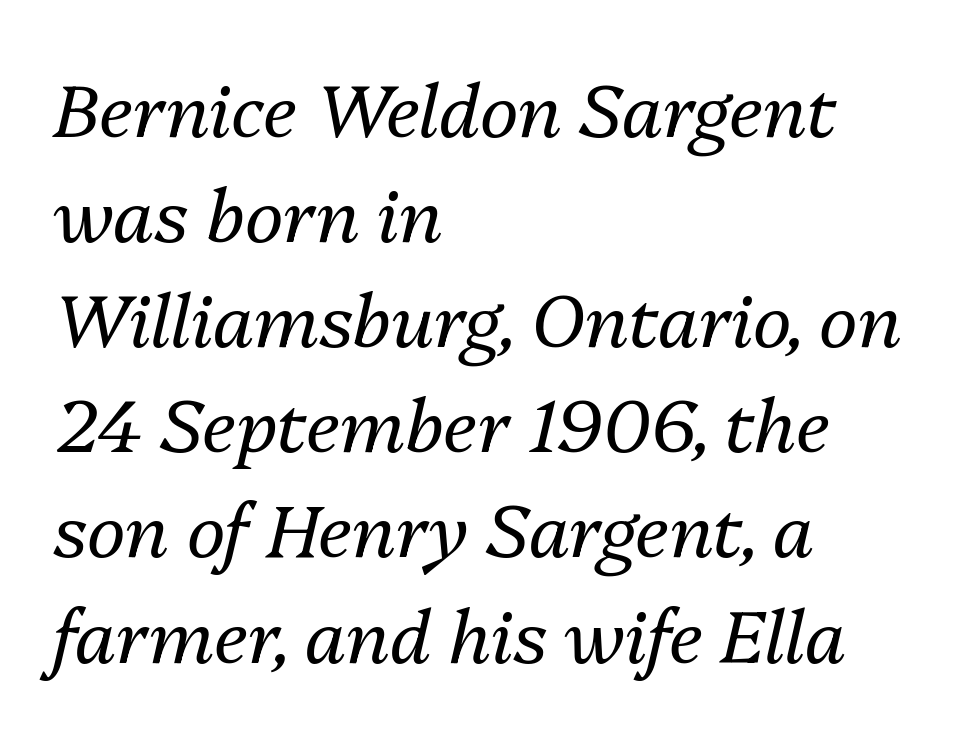
The image shows 73 px regular-weight type, italic (leaning right); set left-aligned, normal line spacing (1.44x), normal letter spacing, not underlined; medium stroke contrast and a medium x-height.
